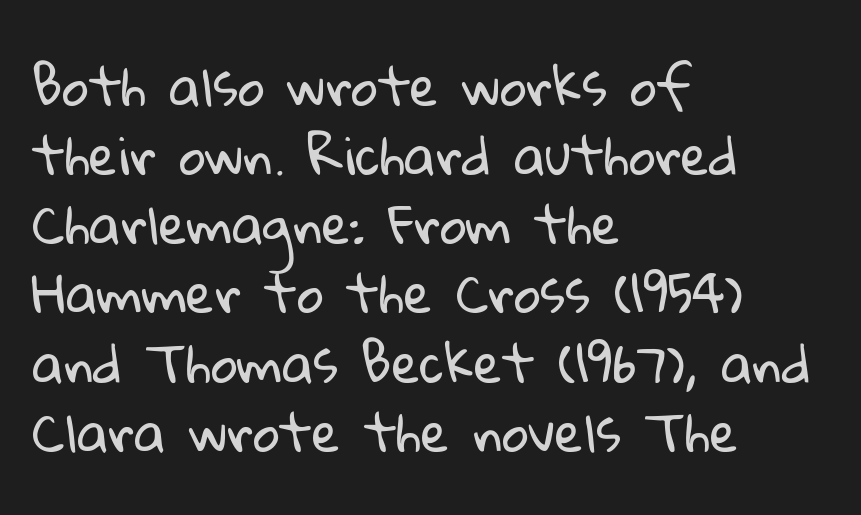
Q: Is the text bold? A: No.
Q: Is the typeface a serif or a sans-serif typeface? A: Sans-serif.
Q: Is the text underlined? A: No.
Q: How is the paragraph aligned? A: Left-aligned.
Q: Is the spacing between letters normal or unusually wide? A: Normal.
Q: Is the spacing between lines tight, normal or loose? A: Normal.
Q: Width (condensed, normal, or wide)? A: Normal.
Q: Stroke contrast? A: Low.
Q: x-height? A: Medium.
Q: Monospaced? A: No.
